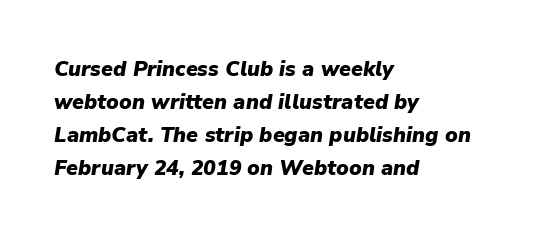
The image shows 21 px bold type, italic (leaning right); set left-aligned, normal line spacing (1.57x), normal letter spacing, not underlined.
